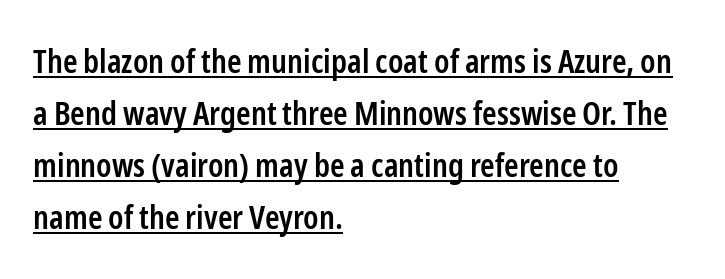
{"serif": "no", "italic": "no", "bold": "semi", "weight": "semibold", "width": "condensed", "stroke_contrast": "low", "x_height": "medium", "monospaced": "no", "underline": "yes", "align": "left", "line_spacing": "normal", "line_spacing_ratio": 1.58, "letter_spacing": "normal", "letter_spacing_em": 0.0, "glyph_px": 33}
